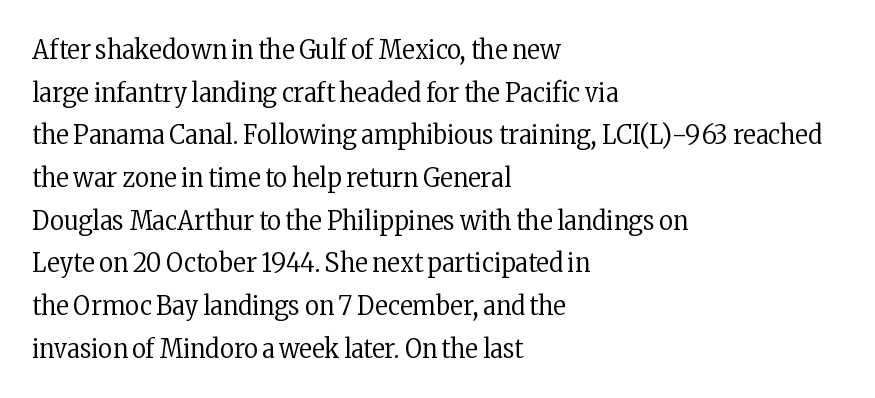
{"italic": "no", "bold": "no", "underline": "no", "align": "left", "line_spacing": "normal", "line_spacing_ratio": 1.58, "letter_spacing": "normal", "letter_spacing_em": 0.0, "glyph_px": 27}
